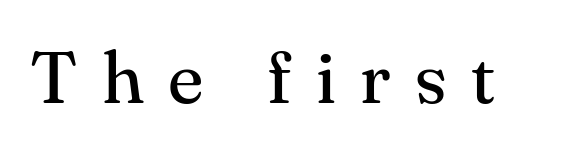
{"serif": "yes", "italic": "no", "bold": "no", "weight": "regular", "width": "normal", "stroke_contrast": "medium", "x_height": "small", "monospaced": "no", "underline": "no", "letter_spacing": "wide", "letter_spacing_em": 0.33, "glyph_px": 74}
